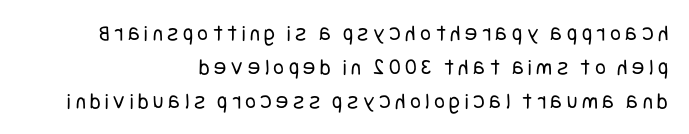
Q: Is the text bold? A: No.
Q: Is the text italic (slanted)? A: No, it is upright.
Q: Is the text underlined? A: No.
Q: How is the paragraph aligned? A: Right-aligned.
Q: Is the spacing between letters normal or unusually wide? A: Unusually wide.
Q: Is the spacing between lines tight, normal or loose? A: Normal.
